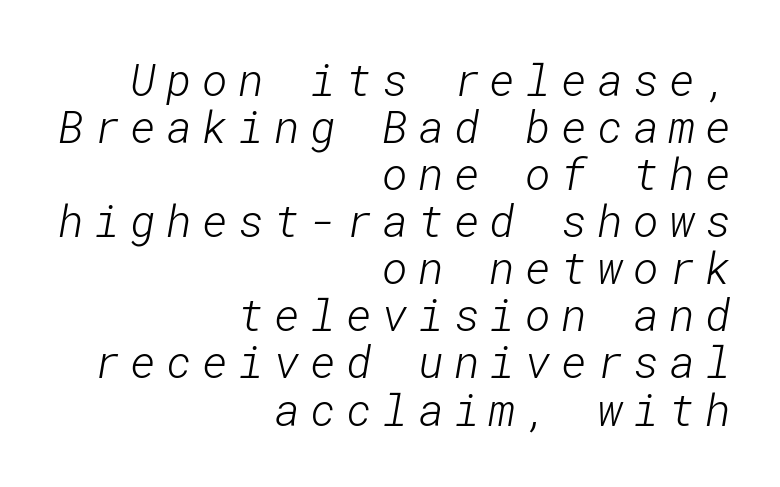
Q: Is the text bold? A: No.
Q: Is the typeface a serif or a sans-serif typeface? A: Sans-serif.
Q: Is the text underlined? A: No.
Q: How is the paragraph aligned? A: Right-aligned.
Q: Is the spacing between letters normal or unusually wide? A: Unusually wide.
Q: Is the spacing between lines tight, normal or loose? A: Tight.
Q: Width (condensed, normal, or wide)? A: Normal.
Q: Stroke contrast? A: Low.
Q: x-height? A: Medium.
